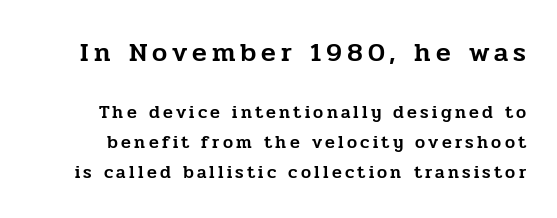
Line spacing here is normal. When letters stand straight like this, we call the style roman or upright. Typesetter's note — upper block bumped up in size, lower block left smaller. The space directly below the letters is spotless.
